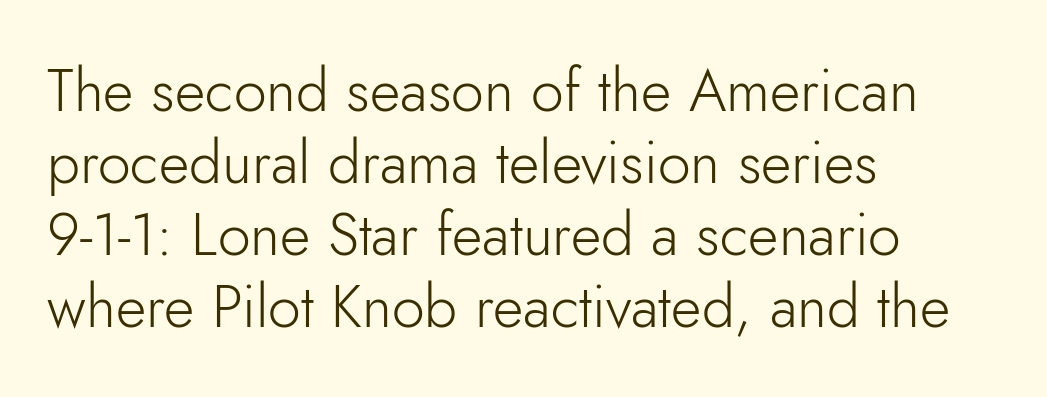
{"serif": "no", "italic": "no", "bold": "no", "weight": "light", "width": "normal", "stroke_contrast": "low", "x_height": "small", "monospaced": "no", "underline": "no", "align": "left", "line_spacing_ratio": 1.22, "letter_spacing": "normal", "letter_spacing_em": 0.0, "glyph_px": 59}
